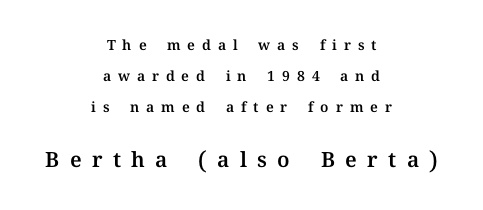
Q: Is the text italic (slanted)? A: No, it is upright.
Q: Is the text underlined? A: No.
Q: How is the paragraph aligned? A: Centered.
Q: Is the spacing between letters normal or unusually wide? A: Unusually wide.
Q: Is the spacing between lines tight, normal or loose? A: Loose.
Q: Which block of text is set in a larger size, the first (top) or the second (bottom)? A: The second (bottom) one.
